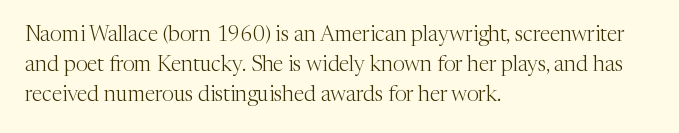
Q: Is the text bold? A: No.
Q: Is the text italic (slanted)? A: No, it is upright.
Q: Is the text underlined? A: No.
Q: How is the paragraph aligned? A: Left-aligned.
Q: Is the spacing between letters normal or unusually wide? A: Normal.
Q: Is the spacing between lines tight, normal or loose? A: Normal.
